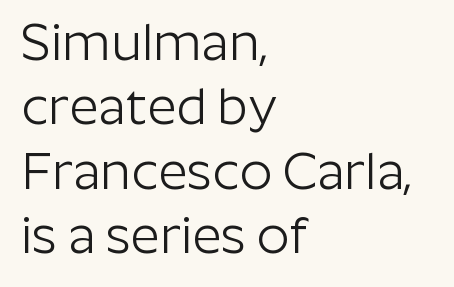
{"serif": "no", "italic": "no", "bold": "no", "weight": "light", "width": "normal", "stroke_contrast": "low", "x_height": "medium", "monospaced": "no", "underline": "no", "align": "left", "line_spacing": "normal", "line_spacing_ratio": 1.26, "letter_spacing": "normal", "letter_spacing_em": 0.0, "glyph_px": 51}
